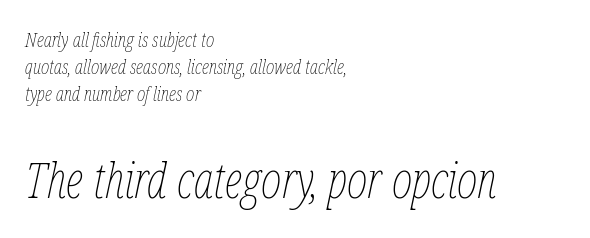
The image shows 49 px thin, condensed type, italic (leaning right); set left-aligned, normal line spacing (1.34x), normal letter spacing, not underlined; the second (bottom) block is 2.45x larger; low stroke contrast and a medium x-height.
